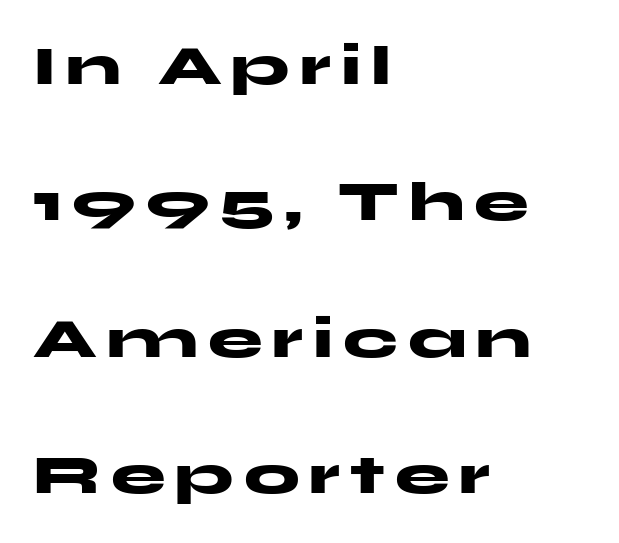
Typesetter's note: full bold, strokes at maximum text heaviness. Looks like regular typesetting: each glyph gets only the width it needs. Does the leading feel generous? Absolutely, it's lavish. The space beneath each line is pristine and unruled. The glyphs in this specimen are sans serif.
